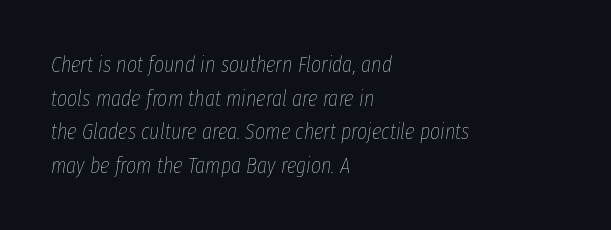
Compared with a typical body face, this is equally light or lighter still. This rendering leaves character spacing at its baseline value. The rendering anchors every line to the left-hand side. There's an unmistakable incline to the writing here. Anything drawn beneath the words? Only blank space.
